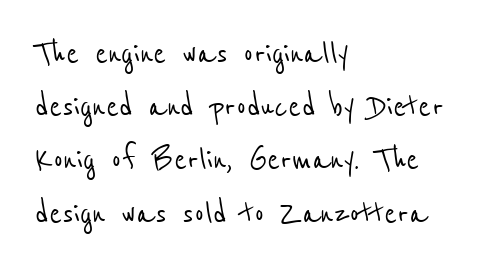
The passage shown is typed in a proportional face where columns would drift. This sample uses plain, unmodified letter spacing. Interline gaps are of average width in this sample. The compositor pushed each line to the left boundary. Stroke terminals: plain, sans-serif. Honestly, there is no underline to notice here at all.
